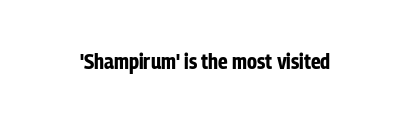
The image shows 21 px bold type, upright; set normal letter spacing, not underlined.
